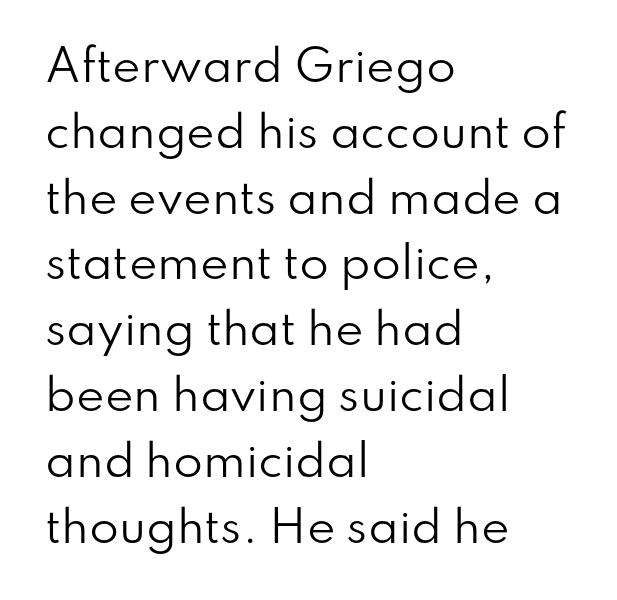
The image shows 43 px regular-weight sans-serif type, upright; set left-aligned, normal line spacing (1.53x), normal letter spacing, not underlined; low stroke contrast and a small x-height.
